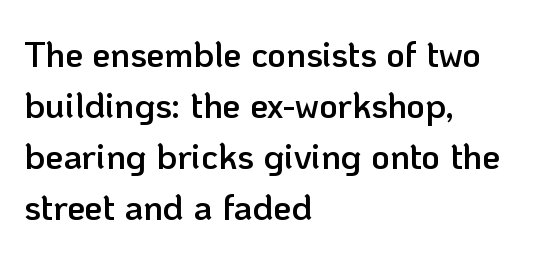
{"serif": "no", "italic": "no", "bold": "semi", "weight": "semibold", "width": "normal", "stroke_contrast": "low", "x_height": "medium", "monospaced": "no", "underline": "no", "align": "left", "line_spacing": "normal", "line_spacing_ratio": 1.42, "letter_spacing": "normal", "letter_spacing_em": 0.0, "glyph_px": 36}
